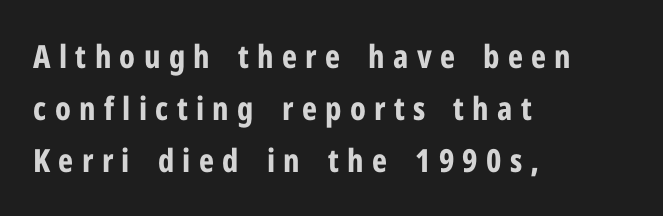
Q: Is the text bold? A: Yes.
Q: Is the text italic (slanted)? A: No, it is upright.
Q: Is the typeface a serif or a sans-serif typeface? A: Sans-serif.
Q: Is the text underlined? A: No.
Q: How is the paragraph aligned? A: Left-aligned.
Q: Is the spacing between letters normal or unusually wide? A: Unusually wide.
Q: Is the spacing between lines tight, normal or loose? A: Normal.
Q: Width (condensed, normal, or wide)? A: Condensed.
Q: Stroke contrast? A: Low.
Q: x-height? A: Medium.
Q: Monospaced? A: No.
